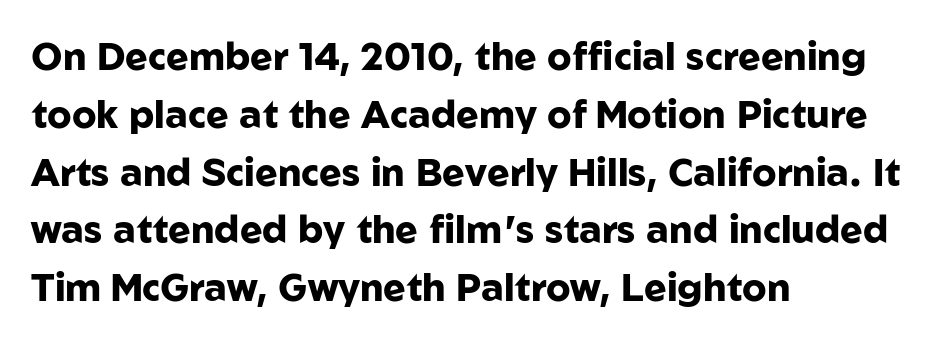
These lines are set flush left with a ragged right edge. The foot of each line stays bare and open. The lettering stays uniformly vertical, giving the passage a roman look. The leading is moderate, giving the passage an even texture.
